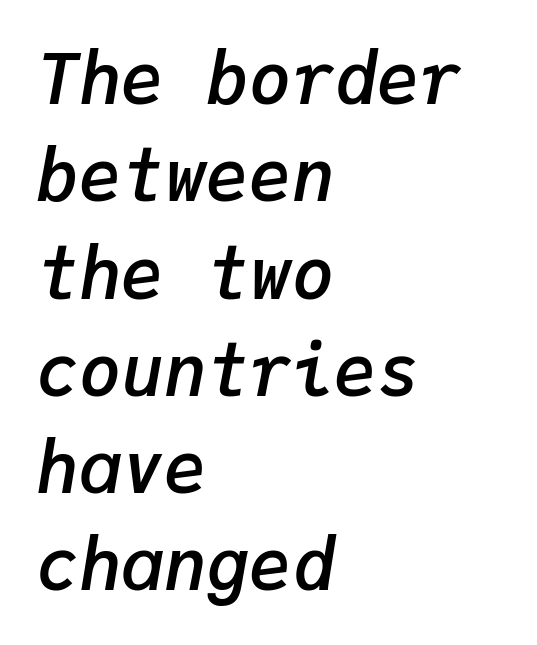
{"italic": "yes", "lean": "right", "slant_degrees": 9, "bold": "semi", "weight": "semibold", "width": "normal", "stroke_contrast": "low", "x_height": "medium", "monospaced": "yes", "underline": "no", "align": "left", "line_spacing": "normal", "line_spacing_ratio": 1.37, "letter_spacing": "normal", "letter_spacing_em": 0.0, "glyph_px": 71}
